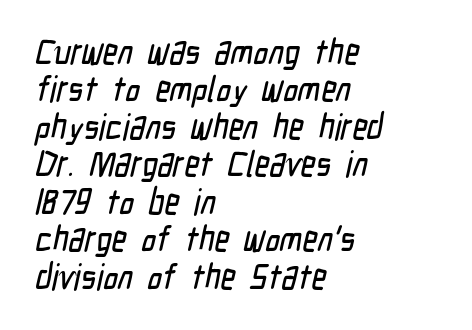
In terms of letterspacing, this is plain default setting. One glance says dense: line gaps are narrower than usual. Is this a fixed-width face? No — the glyphs have proportional, varying widths. Reading down the block, your eye returns to a fixed left position each line.
